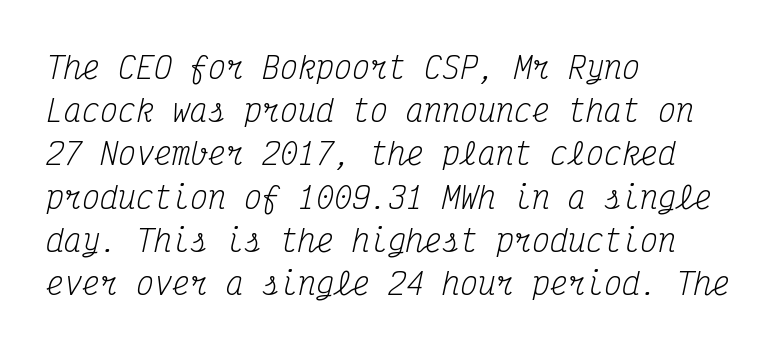
The image shows 30 px regular-weight, condensed serif type, italic (leaning right), monospaced; set left-aligned, normal line spacing (1.44x), normal letter spacing, not underlined; medium stroke contrast and a medium x-height.
